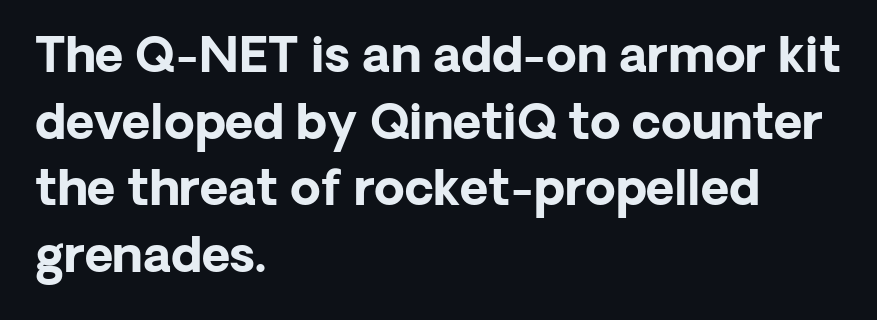
Each letter's strokes conclude bluntly, with no projecting serifs. Vertical spacing — default. Teacher's note: observe the even left margin — that is flush-left alignment. These words are printed bold, with thick strokes throughout.
